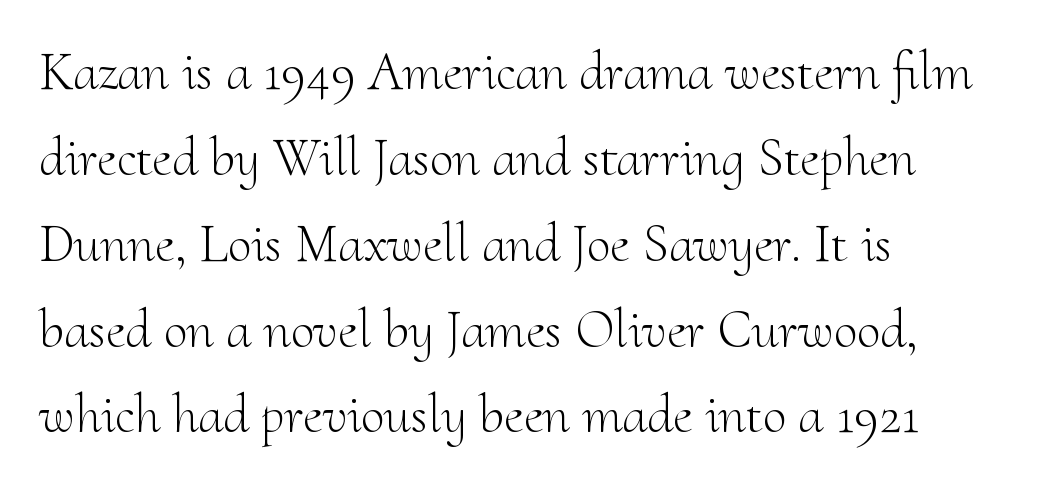
The image shows 54 px light serif type, upright; set left-aligned, normal line spacing (1.59x), normal letter spacing, not underlined; medium stroke contrast and a small x-height.
